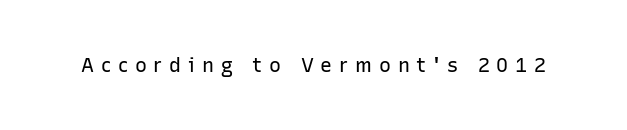
The image shows 20 px text type, upright; set unusually wide letter spacing (+0.34 em), not underlined.
